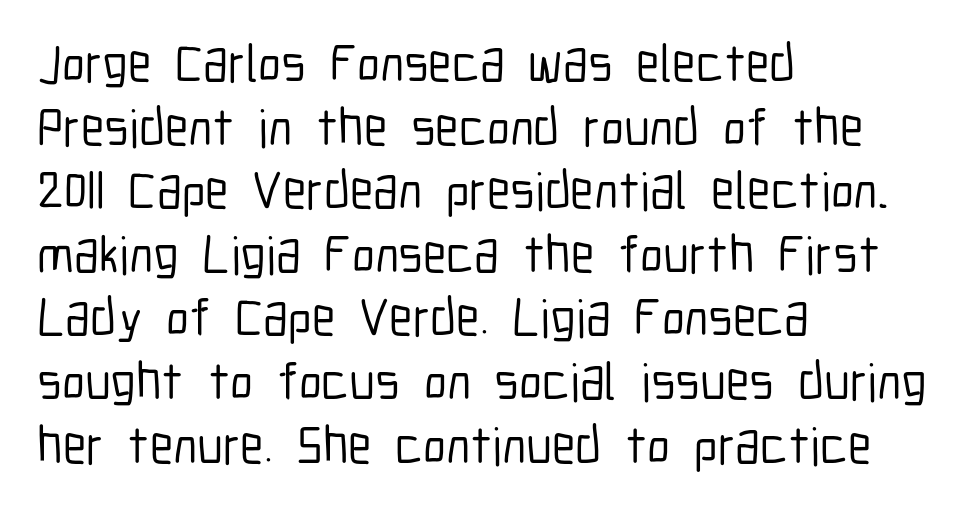
The image shows 53 px condensed sans-serif type, upright; set left-aligned, line spacing 1.2x, normal letter spacing, not underlined; low stroke contrast and a medium x-height.
